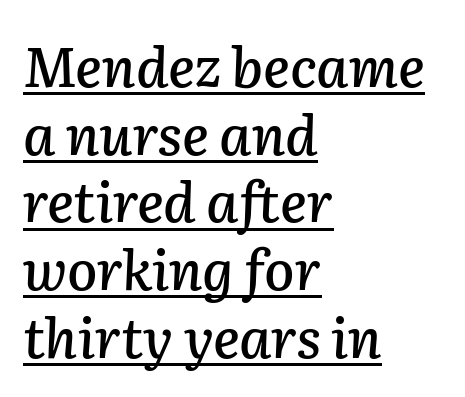
{"italic": "yes", "lean": "right", "slant_degrees": 2, "width": "normal", "stroke_contrast": "low", "x_height": "medium", "monospaced": "no", "underline": "yes", "align": "left", "line_spacing_ratio": 1.23, "letter_spacing": "normal", "letter_spacing_em": 0.0, "glyph_px": 55}
